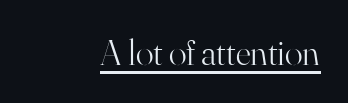
{"serif": "yes", "italic": "no", "bold": "no", "weight": "light", "width": "normal", "stroke_contrast": "high", "x_height": "small", "monospaced": "no", "underline": "yes", "letter_spacing": "normal", "letter_spacing_em": 0.0, "glyph_px": 37}
